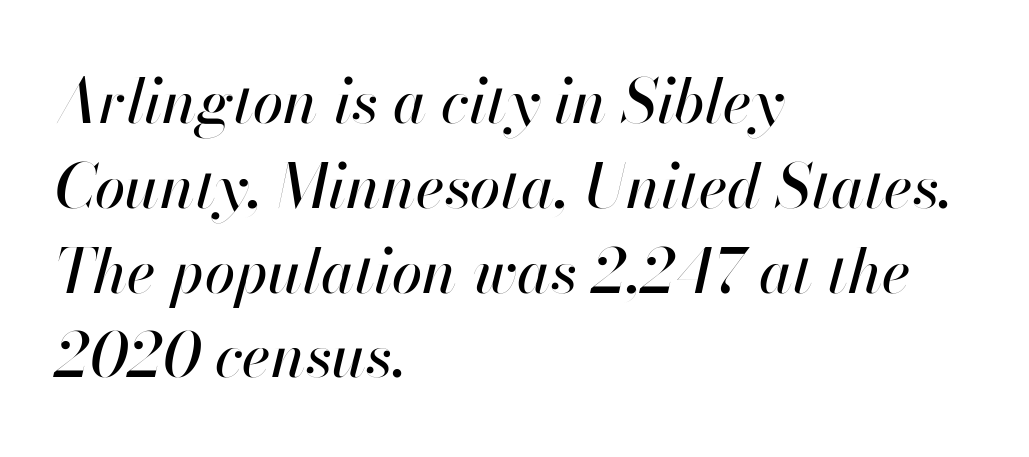
The image shows 61 px text type, italic (leaning right); set left-aligned, normal line spacing (1.39x), normal letter spacing, not underlined; high stroke contrast and a small x-height.
